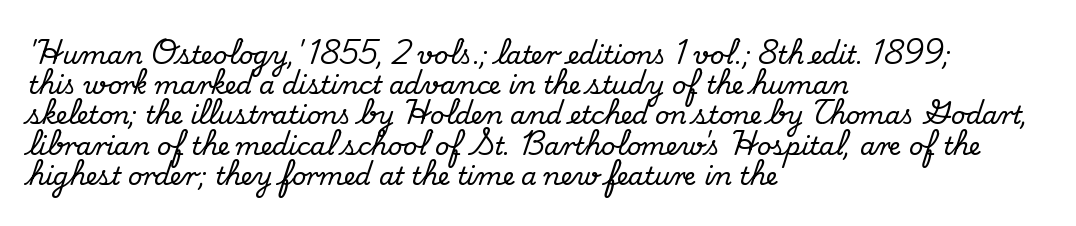
Standard letterfit; no display-style spreading of the glyphs. Does the copy run flush right? No — it runs flush left. Words float on clear page, feet unadorned.
